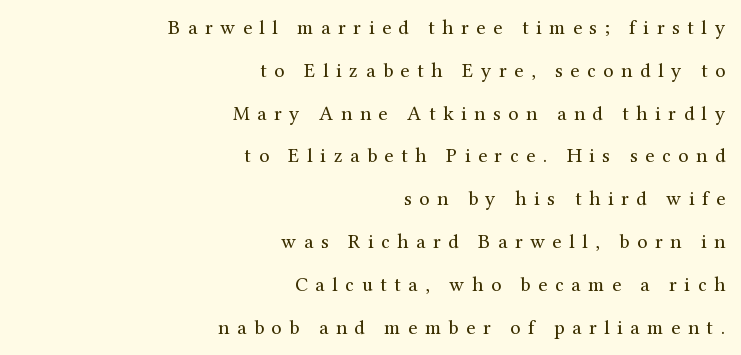
Q: Is the text bold? A: No.
Q: Is the text italic (slanted)? A: No, it is upright.
Q: Is the text underlined? A: No.
Q: How is the paragraph aligned? A: Right-aligned.
Q: Is the spacing between letters normal or unusually wide? A: Unusually wide.
Q: Is the spacing between lines tight, normal or loose? A: Loose.
